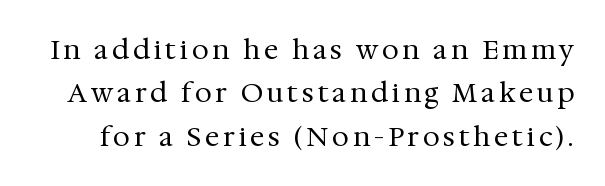
Q: Is the text bold? A: No.
Q: Is the text italic (slanted)? A: No, it is upright.
Q: Is the text underlined? A: No.
Q: Is the spacing between lines tight, normal or loose? A: Normal.
